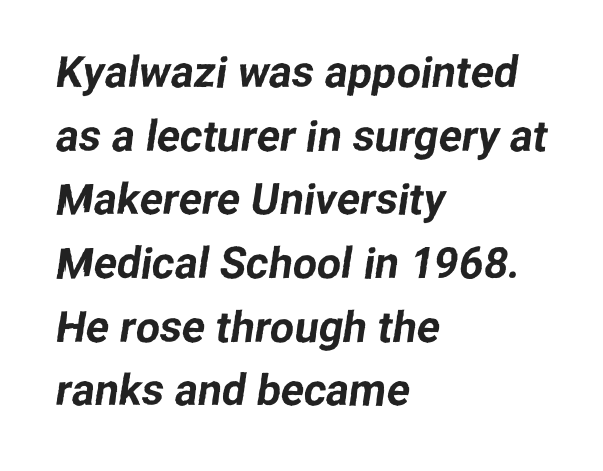
The image shows 43 px sans-serif type; set left-aligned, normal line spacing (1.48x), normal letter spacing, not underlined; low stroke contrast and a medium x-height.
